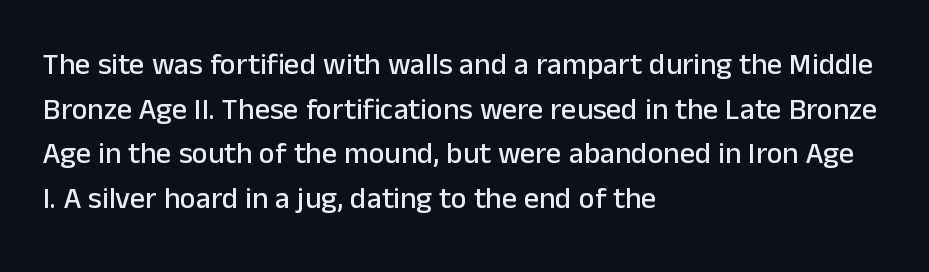
{"serif": "no", "italic": "no", "width": "normal", "stroke_contrast": "low", "x_height": "medium", "monospaced": "no", "underline": "no", "align": "left", "line_spacing": "normal", "line_spacing_ratio": 1.49, "letter_spacing": "normal", "letter_spacing_em": 0.0, "glyph_px": 30}
